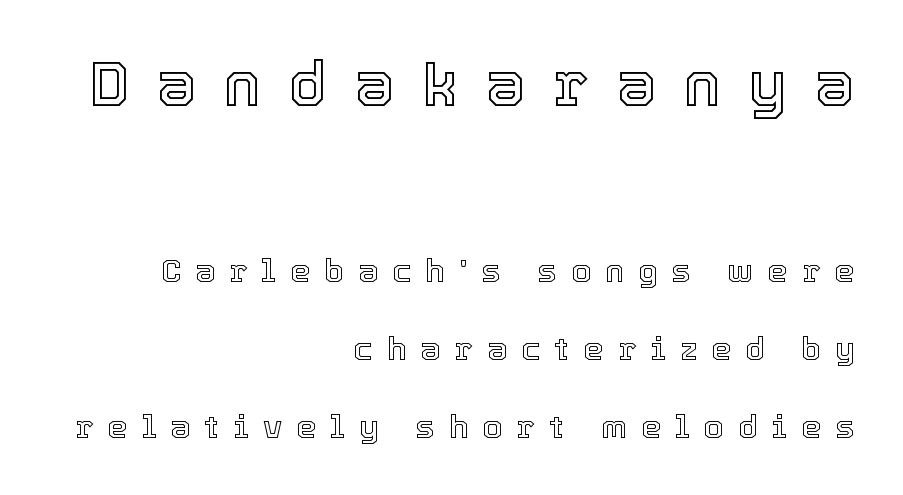
The image shows 63 px text type, upright; set right-aligned, loose line spacing (2.44x), unusually wide letter spacing (+0.44 em), not underlined; the first (top) block is 1.97x larger; a medium x-height.
